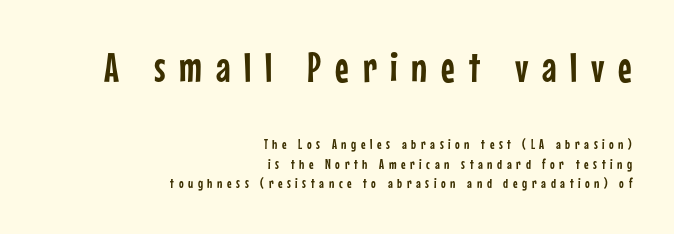
The image shows 42 px condensed sans-serif type, upright; set right-aligned, normal line spacing (1.41x), unusually wide letter spacing (+0.33 em), not underlined; the first (top) block is 3.0x larger; low stroke contrast and a medium x-height.
